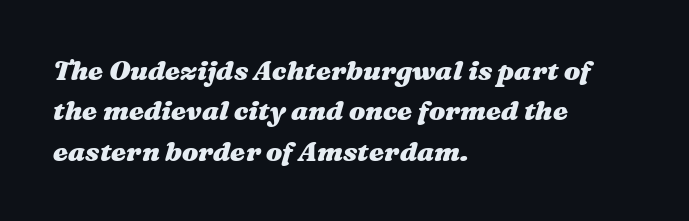
The image shows 27 px bold type, italic (leaning right); set left-aligned, normal line spacing (1.5x), normal letter spacing, not underlined.
